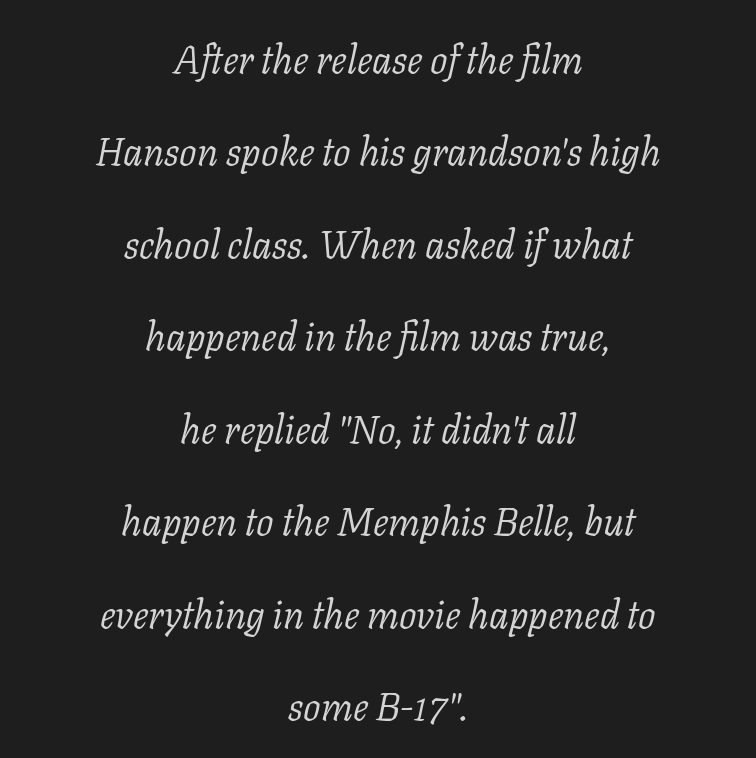
Leading: increased. In CSS terms this would be text-align: center. Just letters on the line, the space beneath them empty. The letterforms sit at book weight or below. A typesetter would mark this as italic. This sample has the flowing, uneven cadence of proportional lettering.
